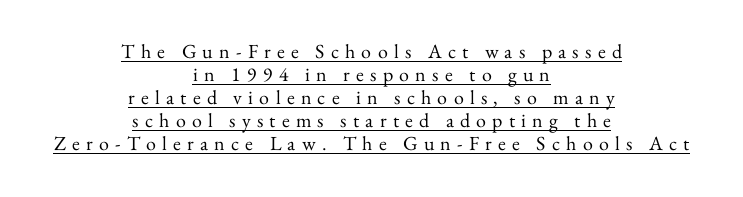
{"italic": "no", "bold": "no", "underline": "yes", "align": "center", "line_spacing": "tight", "line_spacing_ratio": 1.15, "letter_spacing": "wide", "letter_spacing_em": 0.31, "glyph_px": 20}
